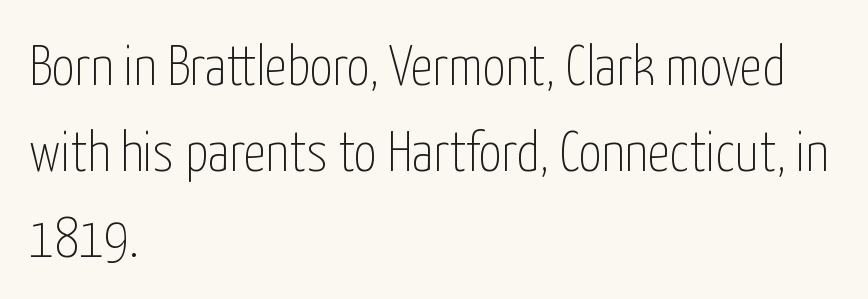
{"serif": "no", "italic": "no", "bold": "no", "weight": "thin", "width": "condensed", "stroke_contrast": "low", "x_height": "medium", "monospaced": "no", "underline": "no", "align": "left", "line_spacing": "normal", "line_spacing_ratio": 1.54, "letter_spacing": "normal", "letter_spacing_em": 0.0, "glyph_px": 56}
